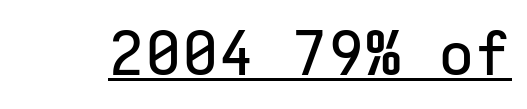
{"serif": "no", "italic": "no", "width": "normal", "stroke_contrast": "low", "x_height": "medium", "monospaced": "yes", "underline": "yes", "letter_spacing": "normal", "letter_spacing_em": 0.0, "glyph_px": 61}
